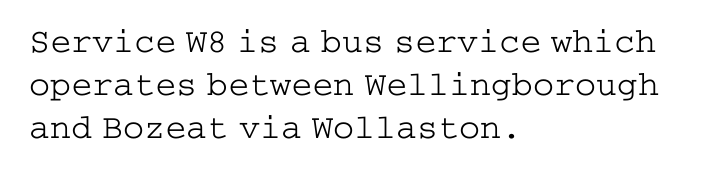
{"serif": "yes", "italic": "no", "bold": "no", "weight": "light", "width": "wide", "stroke_contrast": "low", "x_height": "medium", "underline": "no", "align": "left", "line_spacing_ratio": 1.23, "letter_spacing": "normal", "letter_spacing_em": 0.0, "glyph_px": 35}
